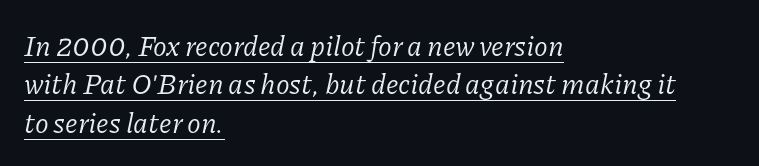
{"serif": "yes", "italic": "yes", "lean": "right", "slant_degrees": 11, "bold": "no", "weight": "regular", "width": "normal", "stroke_contrast": "low", "x_height": "medium", "monospaced": "no", "underline": "yes", "align": "left", "line_spacing": "normal", "line_spacing_ratio": 1.37, "letter_spacing": "normal", "letter_spacing_em": 0.0, "glyph_px": 28}
